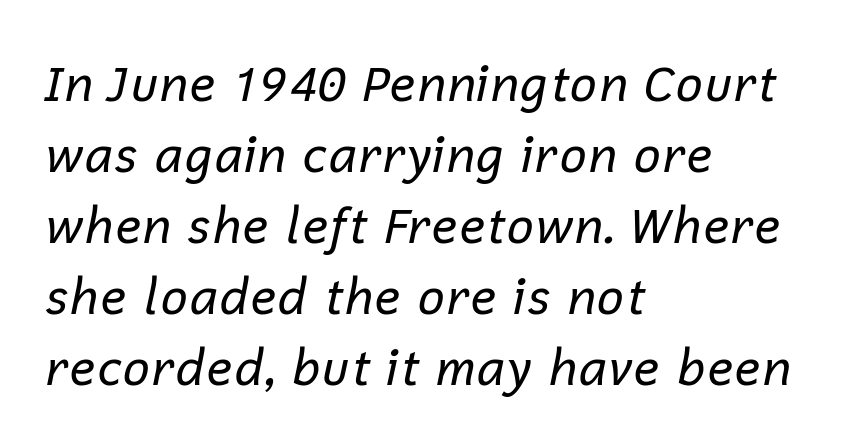
The image shows 49 px regular-weight type, italic (leaning right); set left-aligned, normal line spacing (1.45x), normal letter spacing, not underlined; low stroke contrast and a medium x-height.
